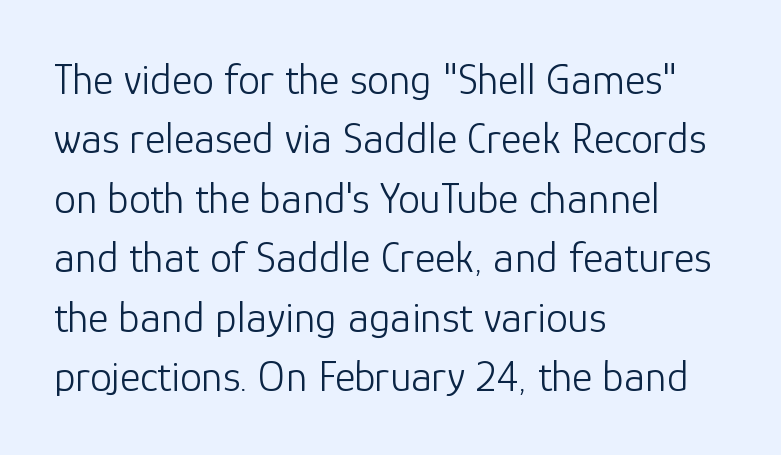
{"serif": "no", "italic": "no", "bold": "no", "weight": "light", "width": "normal", "stroke_contrast": "low", "x_height": "medium", "monospaced": "no", "underline": "no", "align": "left", "line_spacing": "normal", "line_spacing_ratio": 1.35, "letter_spacing": "normal", "letter_spacing_em": 0.0, "glyph_px": 44}
